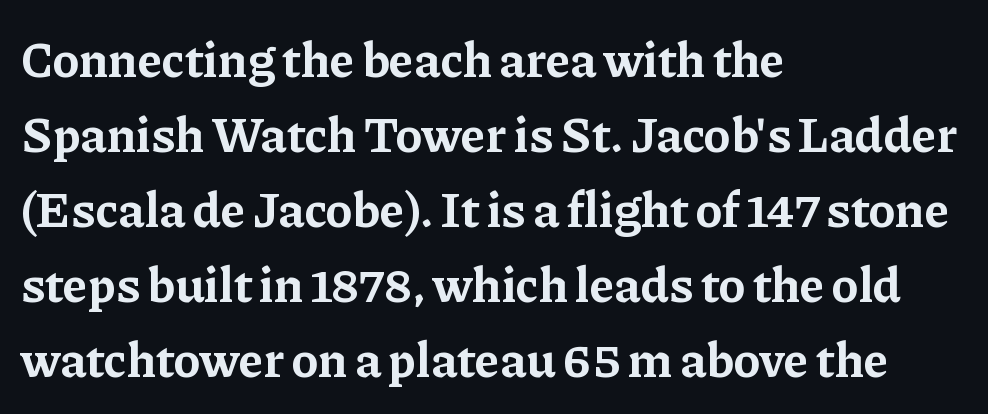
Q: Is the text bold? A: Yes.
Q: Is the text italic (slanted)? A: No, it is upright.
Q: Is the typeface a serif or a sans-serif typeface? A: Serif.
Q: Is the text underlined? A: No.
Q: How is the paragraph aligned? A: Left-aligned.
Q: Is the spacing between letters normal or unusually wide? A: Normal.
Q: Is the spacing between lines tight, normal or loose? A: Normal.
Q: Width (condensed, normal, or wide)? A: Normal.
Q: Stroke contrast? A: Low.
Q: x-height? A: Medium.
Q: Monospaced? A: No.
